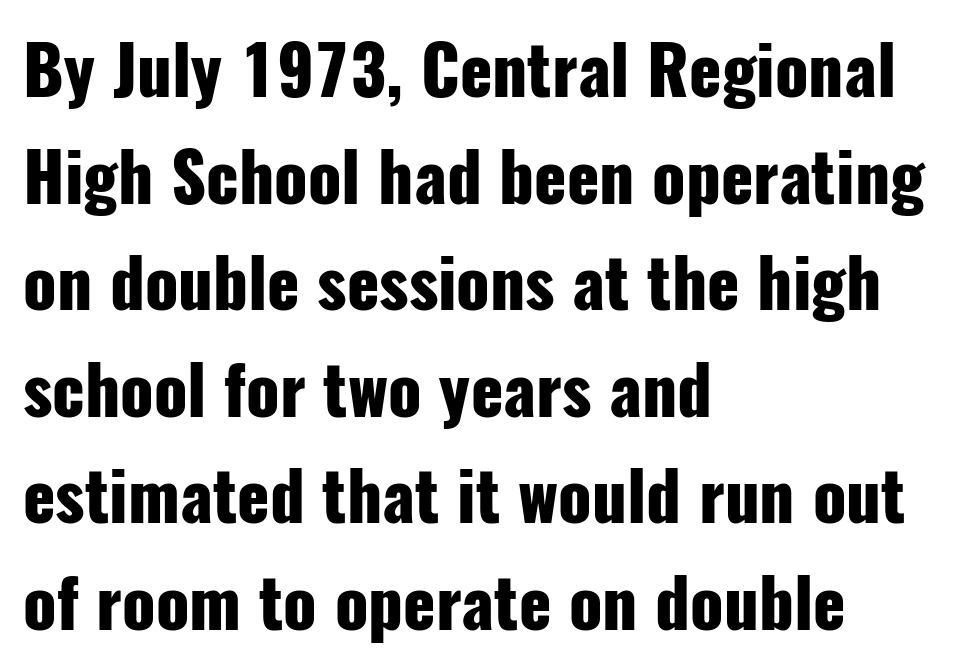
The image shows 67 px heavy, condensed sans-serif type, upright; set left-aligned, normal line spacing (1.59x), normal letter spacing, not underlined; low stroke contrast and a medium x-height.
